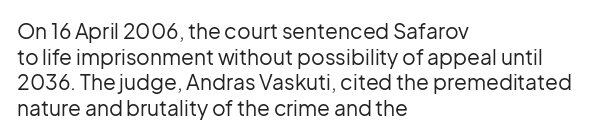
The image shows 21 px text type, upright; set left-aligned, line spacing 1.22x, normal letter spacing, not underlined.
